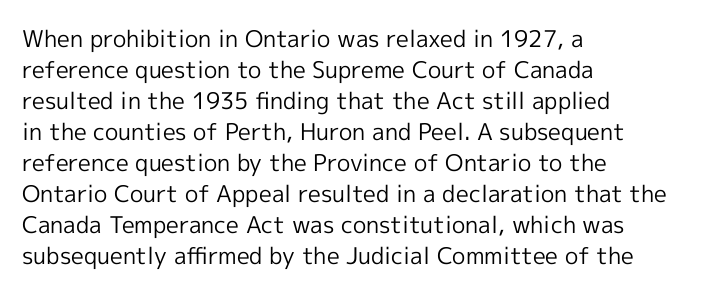
The image shows 23 px text type, upright; set left-aligned, normal line spacing (1.35x), normal letter spacing, not underlined.
